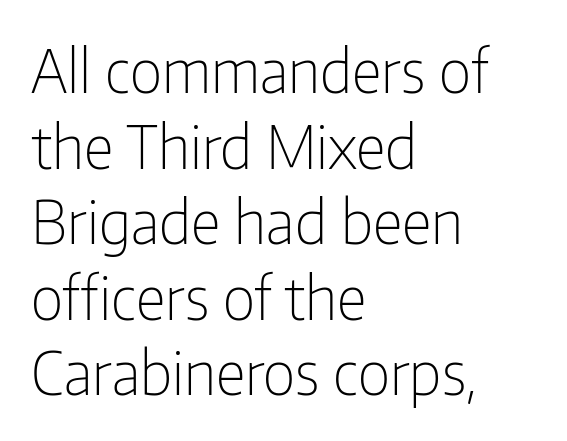
{"serif": "no", "italic": "no", "bold": "no", "weight": "light", "width": "condensed", "stroke_contrast": "low", "x_height": "medium", "monospaced": "no", "underline": "no", "align": "left", "line_spacing": "normal", "line_spacing_ratio": 1.26, "letter_spacing": "normal", "letter_spacing_em": 0.0, "glyph_px": 60}
